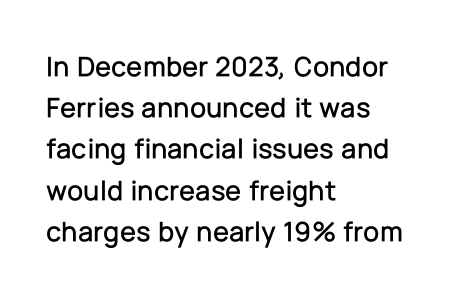
Q: Is the text italic (slanted)? A: No, it is upright.
Q: Is the typeface a serif or a sans-serif typeface? A: Sans-serif.
Q: Is the text underlined? A: No.
Q: How is the paragraph aligned? A: Left-aligned.
Q: Is the spacing between letters normal or unusually wide? A: Normal.
Q: Is the spacing between lines tight, normal or loose? A: Normal.
Q: Width (condensed, normal, or wide)? A: Normal.
Q: Stroke contrast? A: Low.
Q: x-height? A: Medium.
Q: Monospaced? A: No.
